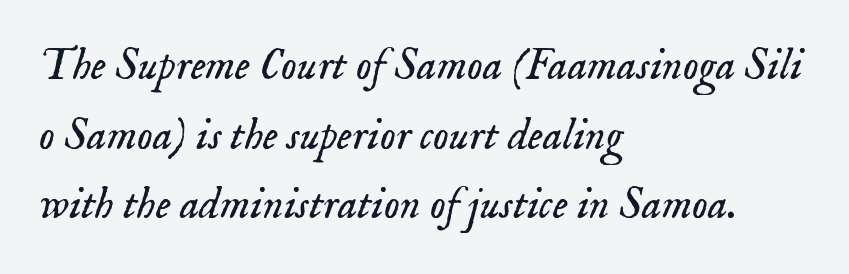
The image shows 44 px light serif type, italic (leaning right); set left-aligned, normal line spacing (1.58x), normal letter spacing, not underlined; low stroke contrast and a small x-height.
